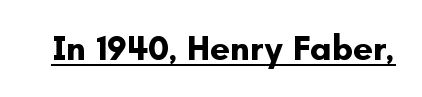
Q: Is the text bold? A: Yes.
Q: Is the text italic (slanted)? A: No, it is upright.
Q: Is the typeface a serif or a sans-serif typeface? A: Sans-serif.
Q: Is the text underlined? A: Yes.
Q: Is the spacing between letters normal or unusually wide? A: Normal.
Q: Width (condensed, normal, or wide)? A: Normal.
Q: Stroke contrast? A: Low.
Q: x-height? A: Small.
Q: Monospaced? A: No.
